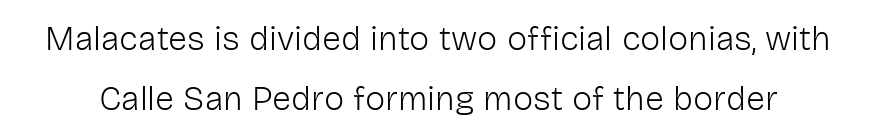
The image shows 34 px light sans-serif type, upright; set line spacing 1.76x, normal letter spacing, not underlined; low stroke contrast and a medium x-height.
